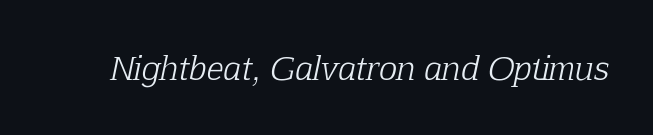
Each word holds together tightly as a unit, with standard inter-letter gaps. The letters are slanted; this is an italic face. Stroke mass is kept to a normal reading level or below. Each letter keeps its own natural width here, so spacing adapts to shape. Unmarked baselines from the first word to the last.
